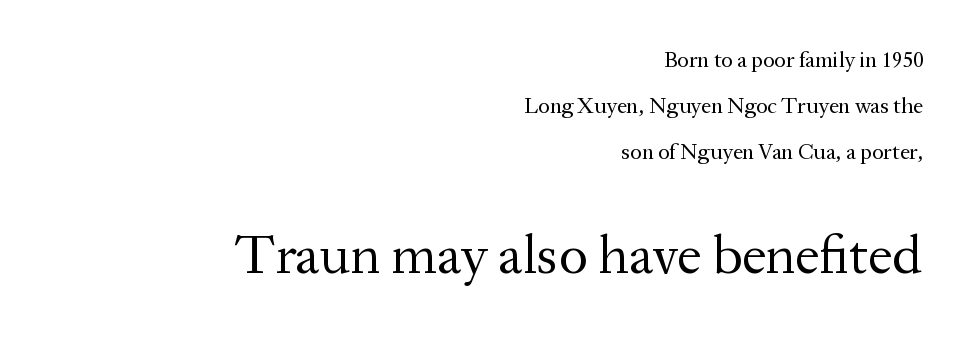
Q: Is the text bold? A: No.
Q: Is the text italic (slanted)? A: No, it is upright.
Q: Is the typeface a serif or a sans-serif typeface? A: Serif.
Q: Is the text underlined? A: No.
Q: How is the paragraph aligned? A: Right-aligned.
Q: Is the spacing between letters normal or unusually wide? A: Normal.
Q: Is the spacing between lines tight, normal or loose? A: Loose.
Q: Which block of text is set in a larger size, the first (top) or the second (bottom)? A: The second (bottom) one.
Q: Width (condensed, normal, or wide)? A: Normal.
Q: Stroke contrast? A: Medium.
Q: x-height? A: Medium.
Q: Monospaced? A: No.
